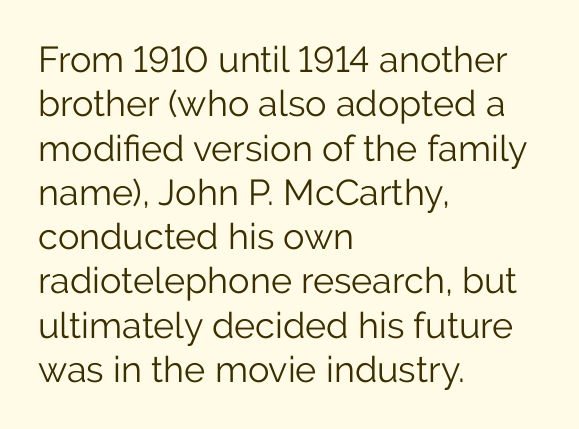
The image shows 36 px light sans-serif type, upright; set left-aligned, line spacing 1.23x, normal letter spacing, not underlined; low stroke contrast and a medium x-height.
